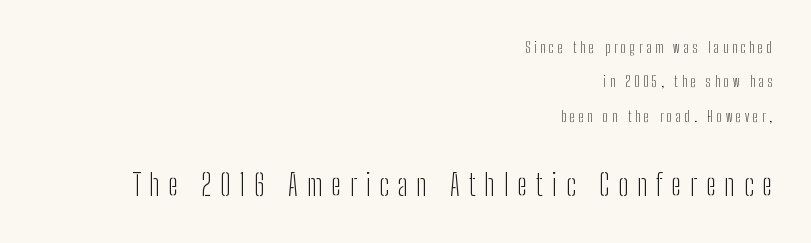
{"serif": "no", "italic": "no", "bold": "no", "weight": "light", "width": "condensed", "stroke_contrast": "low", "x_height": "medium", "monospaced": "no", "underline": "no", "align": "right", "line_spacing": "loose", "line_spacing_ratio": 2.46, "letter_spacing": "wide", "letter_spacing_em": 0.29, "larger_block": "second", "size_ratio": 2.14, "glyph_px": 30}
